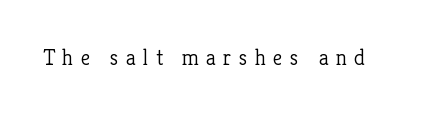
Q: Is the text bold? A: No.
Q: Is the text italic (slanted)? A: No, it is upright.
Q: Is the text underlined? A: No.
Q: Is the spacing between letters normal or unusually wide? A: Unusually wide.
